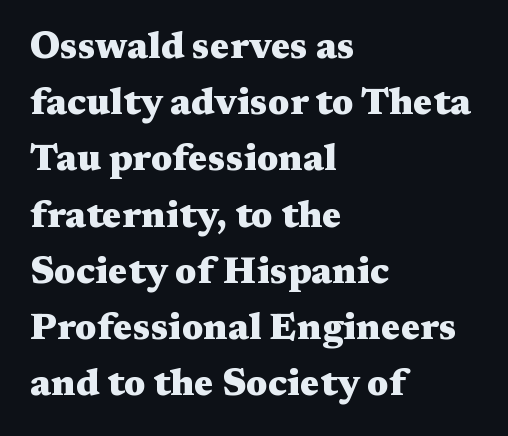
Q: Is the text bold? A: Yes.
Q: Is the text italic (slanted)? A: No, it is upright.
Q: Is the typeface a serif or a sans-serif typeface? A: Serif.
Q: Is the text underlined? A: No.
Q: How is the paragraph aligned? A: Left-aligned.
Q: Is the spacing between letters normal or unusually wide? A: Normal.
Q: Is the spacing between lines tight, normal or loose? A: Normal.
Q: Width (condensed, normal, or wide)? A: Wide.
Q: Stroke contrast? A: Medium.
Q: x-height? A: Medium.
Q: Monospaced? A: No.
